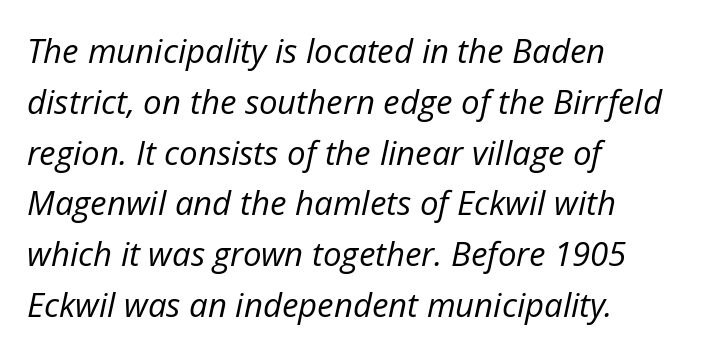
{"italic": "yes", "lean": "right", "slant_degrees": 12, "bold": "no", "weight": "regular", "width": "normal", "stroke_contrast": "low", "x_height": "medium", "monospaced": "no", "underline": "no", "align": "left", "line_spacing": "normal", "line_spacing_ratio": 1.54, "letter_spacing": "normal", "letter_spacing_em": 0.0, "glyph_px": 33}
